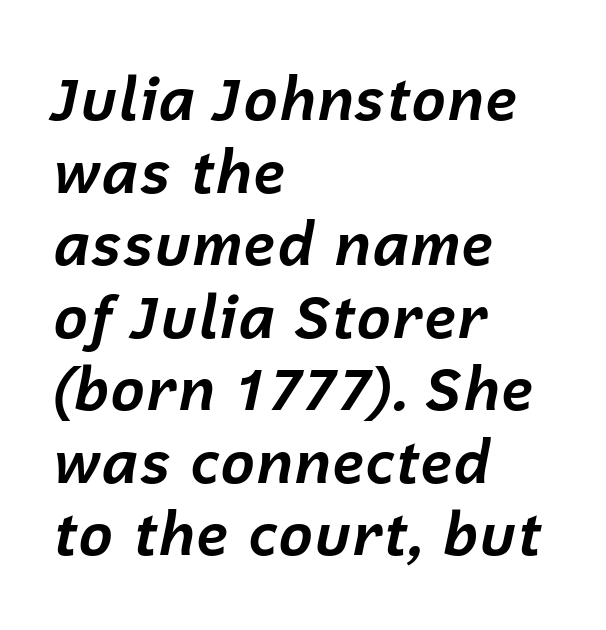
A clean baseline with only descenders dipping below it. The face used here has a pronounced slope to its letters. The typesetter chose a ragged-right arrangement here. You could not count columns in this text — the font is proportionally spaced. The horizontal fit of the characters is conventional and even.
